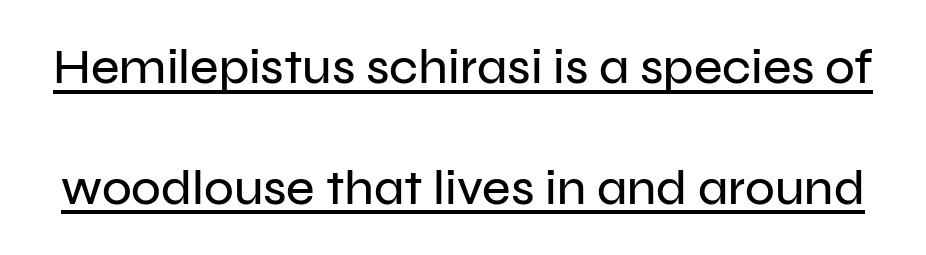
{"serif": "no", "italic": "no", "width": "normal", "stroke_contrast": "low", "x_height": "medium", "monospaced": "no", "underline": "yes", "line_spacing": "loose", "line_spacing_ratio": 2.46, "letter_spacing": "normal", "letter_spacing_em": 0.0, "glyph_px": 49}
